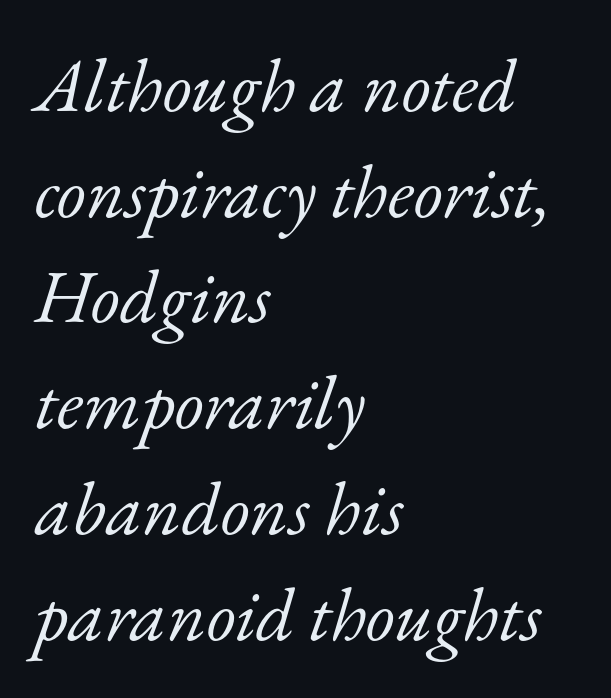
{"serif": "yes", "italic": "yes", "lean": "right", "slant_degrees": 17, "bold": "no", "weight": "light", "width": "normal", "stroke_contrast": "low", "x_height": "small", "monospaced": "no", "underline": "no", "align": "left", "line_spacing": "normal", "line_spacing_ratio": 1.41, "letter_spacing": "normal", "letter_spacing_em": 0.0, "glyph_px": 75}
